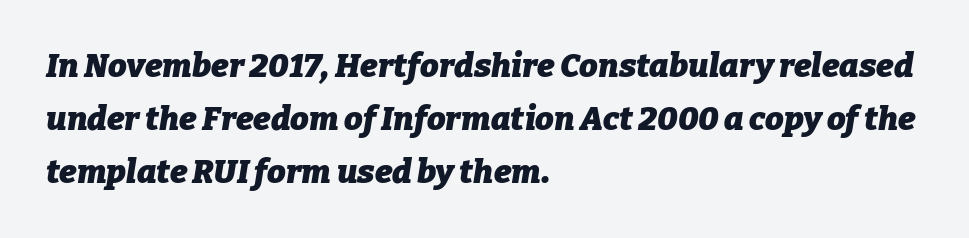
The image shows 33 px heavy type, italic (leaning right); set left-aligned, normal line spacing (1.6x), normal letter spacing, not underlined; low stroke contrast and a medium x-height.
